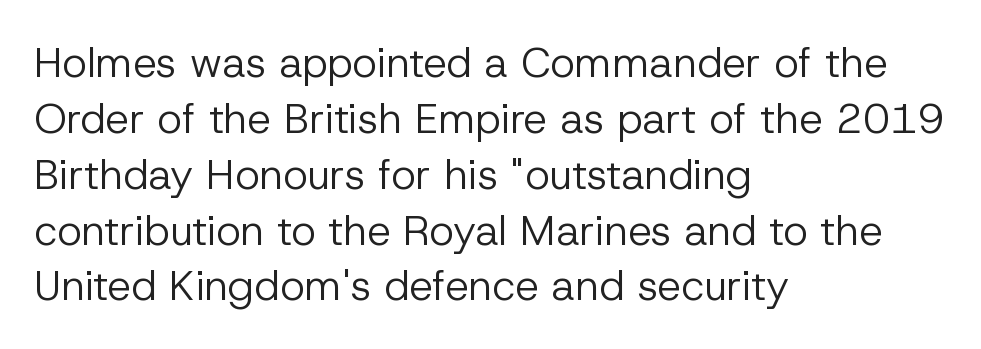
Regarding serifs, this sample does without them. You could not count columns in this text — the font is proportionally spaced. Ordinary non-slanted type is in use. The characters are drawn with everyday or finer stroke widths.
